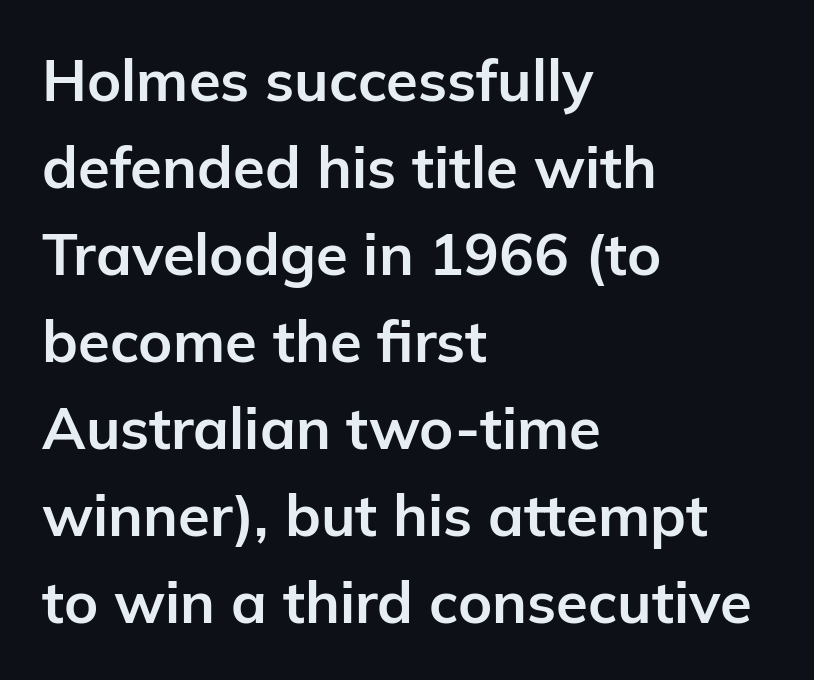
{"serif": "no", "italic": "no", "bold": "yes", "weight": "bold", "width": "normal", "stroke_contrast": "low", "x_height": "medium", "monospaced": "no", "underline": "no", "align": "left", "line_spacing": "normal", "line_spacing_ratio": 1.5, "letter_spacing": "normal", "letter_spacing_em": 0.0, "glyph_px": 58}
